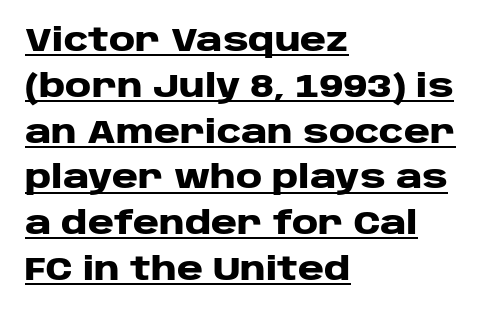
Q: Is the text bold? A: Yes.
Q: Is the text italic (slanted)? A: No, it is upright.
Q: Is the typeface a serif or a sans-serif typeface? A: Sans-serif.
Q: Is the text underlined? A: Yes.
Q: How is the paragraph aligned? A: Left-aligned.
Q: Is the spacing between letters normal or unusually wide? A: Normal.
Q: Is the spacing between lines tight, normal or loose? A: Normal.
Q: Width (condensed, normal, or wide)? A: Wide.
Q: Stroke contrast? A: Low.
Q: x-height? A: Large.
Q: Monospaced? A: No.
